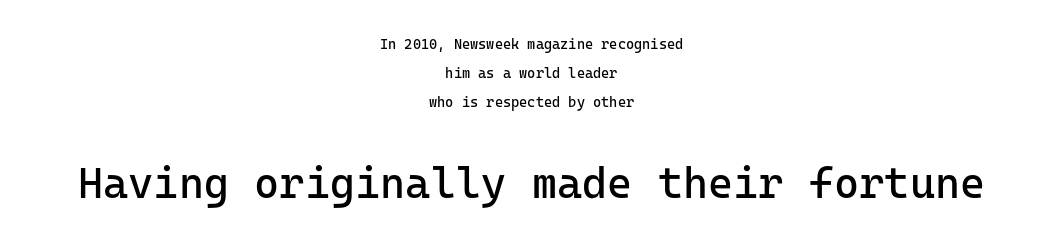
The image shows 43 px regular-weight sans-serif type, upright; set centered, loose line spacing (2.08x), normal letter spacing, not underlined; the second (bottom) block is 3.07x larger; low stroke contrast and a medium x-height.
